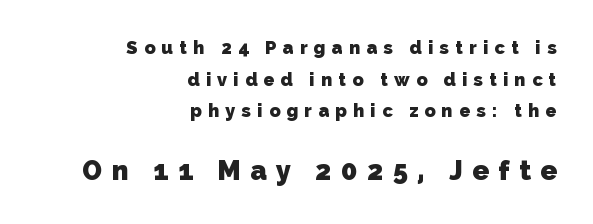
The emphasis by scale lands on block number two, below. Does the weight exceed regular? Yes, all the way to bold. Does extra space separate the letters? Yes, quite a lot of it. Clear beneath every line of the passage. This sample is right-justified, so line beginnings fall wherever the words allow.
